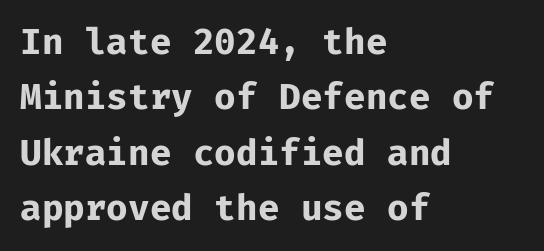
This sample is left-justified, so line endings fall wherever the words run out. If you measured baseline to baseline, you'd find a middling distance. The strokes are fattened all the way to bold. You can tell from the bare stems that sans-serif type was used.
